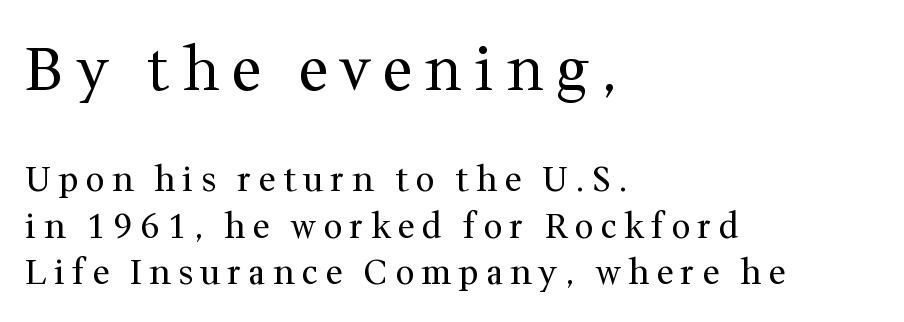
{"serif": "yes", "italic": "no", "bold": "no", "weight": "regular", "width": "normal", "stroke_contrast": "medium", "x_height": "medium", "monospaced": "no", "underline": "no", "align": "left", "line_spacing": "normal", "line_spacing_ratio": 1.37, "letter_spacing": "wide", "letter_spacing_em": 0.21, "larger_block": "first", "size_ratio": 1.74, "glyph_px": 59}
